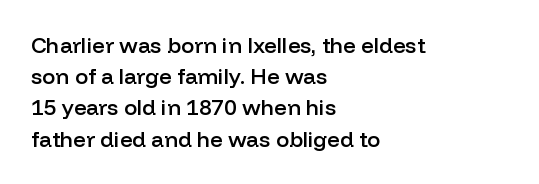
This is moderately heavy type, rendered in semibold. No extra tracking has been applied to these lines. Alignment: flush left. Leading matches the norm, producing a regular column.
